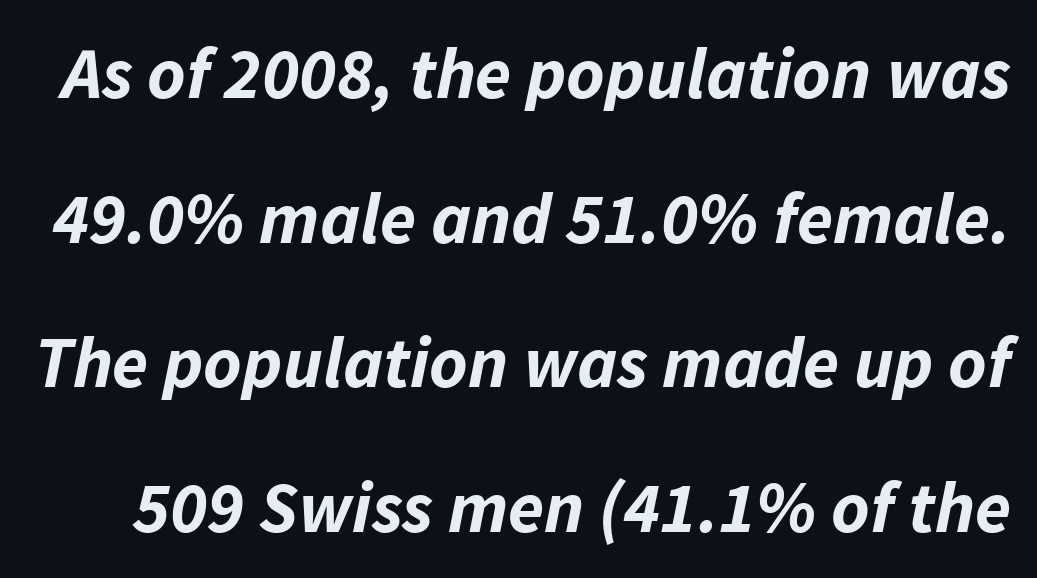
Think of a printed novel: that variable character pitch is what you see here. In terms of posture, this sample is oblique. This sample trades compactness for vertical openness between lines. Chunky letters — that's bold for sure.
